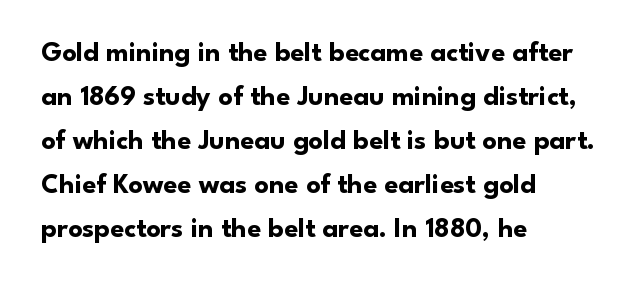
Q: Is the text bold? A: Yes.
Q: Is the text italic (slanted)? A: No, it is upright.
Q: Is the typeface a serif or a sans-serif typeface? A: Sans-serif.
Q: Is the text underlined? A: No.
Q: How is the paragraph aligned? A: Left-aligned.
Q: Is the spacing between letters normal or unusually wide? A: Normal.
Q: Is the spacing between lines tight, normal or loose? A: Normal.
Q: Width (condensed, normal, or wide)? A: Normal.
Q: Stroke contrast? A: Low.
Q: x-height? A: Small.
Q: Monospaced? A: No.
